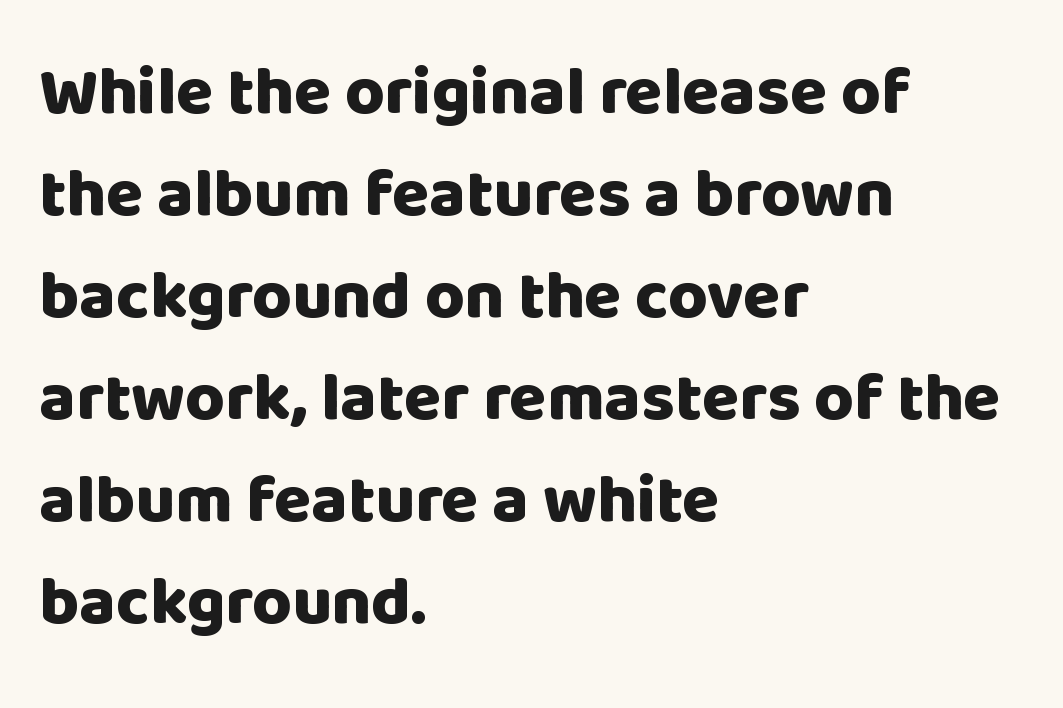
Q: Is the text bold? A: Yes.
Q: Is the text italic (slanted)? A: No, it is upright.
Q: Is the typeface a serif or a sans-serif typeface? A: Sans-serif.
Q: Is the text underlined? A: No.
Q: How is the paragraph aligned? A: Left-aligned.
Q: Is the spacing between letters normal or unusually wide? A: Normal.
Q: Is the spacing between lines tight, normal or loose? A: Normal.
Q: Width (condensed, normal, or wide)? A: Normal.
Q: Stroke contrast? A: Low.
Q: x-height? A: Large.
Q: Monospaced? A: No.
